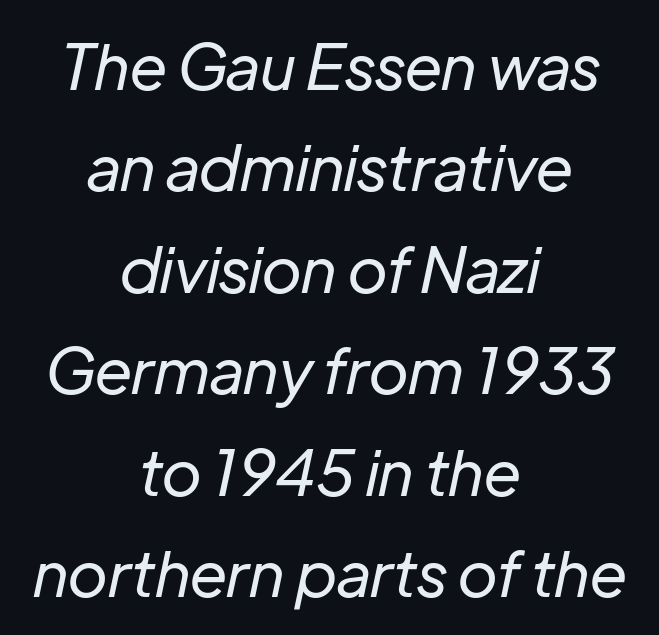
Reading down the block, each line starts at a different indent, mirrored at its end. Tracking here is standard; glyphs follow each other at the usual distance. Rule under the text: the space is simply empty. Reading down the column, the eye jumps a familiar distance to each next line.
